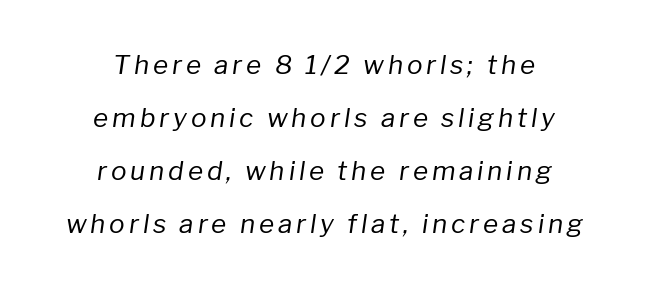
Q: Is the text bold? A: No.
Q: Is the text italic (slanted)? A: Yes, it leans right by about 8 degrees.
Q: Is the text underlined? A: No.
Q: How is the paragraph aligned? A: Centered.
Q: Is the spacing between lines tight, normal or loose? A: Loose.
